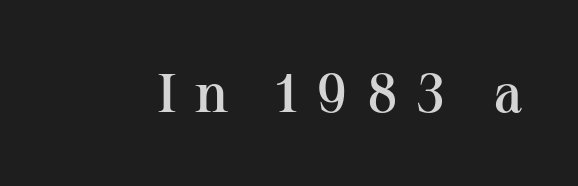
Q: Is the text bold? A: Semi-bold.
Q: Is the text italic (slanted)? A: No, it is upright.
Q: Is the typeface a serif or a sans-serif typeface? A: Serif.
Q: Is the text underlined? A: No.
Q: Is the spacing between letters normal or unusually wide? A: Unusually wide.
Q: Width (condensed, normal, or wide)? A: Normal.
Q: Stroke contrast? A: Medium.
Q: x-height? A: Medium.
Q: Monospaced? A: No.
